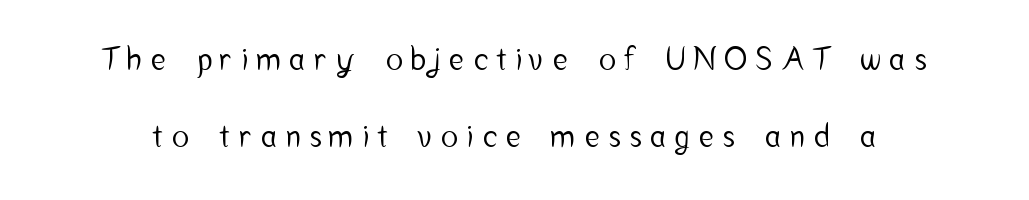
The gaps between neighbouring characters are conspicuously large. A great deal of white space separates one row of letters from the next. Serif or sans? Sans — the stroke terminals are bare. Each row of text sits above clean, open space. No italicization has been applied; the sample stays upright. Think of a printed novel: that variable character pitch is what you see here.
